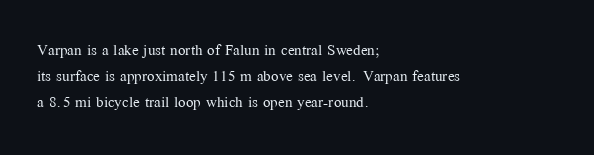
The image shows 20 px text type, upright; set left-aligned, normal line spacing (1.31x), normal letter spacing, not underlined.
